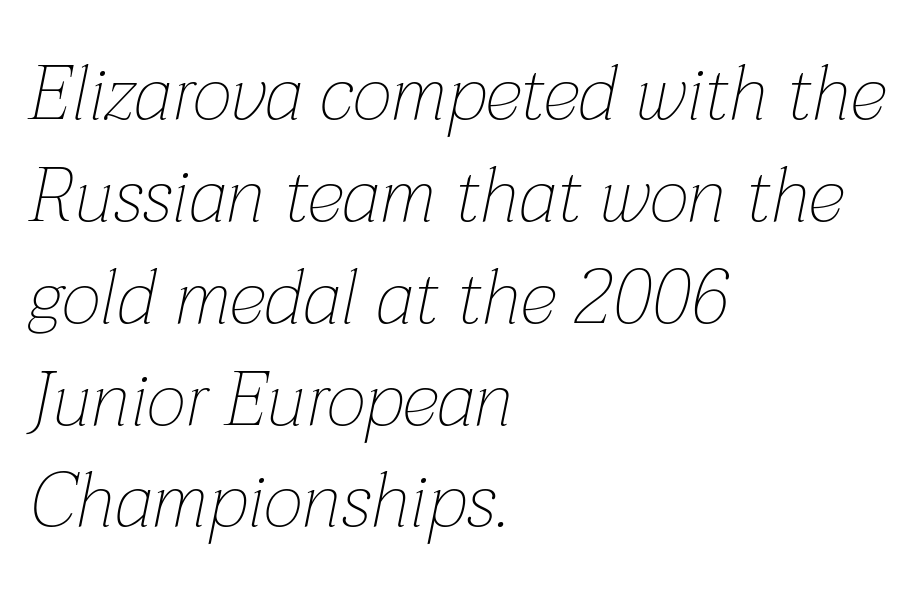
{"italic": "yes", "lean": "right", "slant_degrees": 12, "bold": "no", "weight": "thin", "width": "normal", "stroke_contrast": "low", "x_height": "medium", "monospaced": "no", "underline": "no", "align": "left", "line_spacing": "normal", "line_spacing_ratio": 1.34, "letter_spacing": "normal", "letter_spacing_em": 0.0, "glyph_px": 76}
